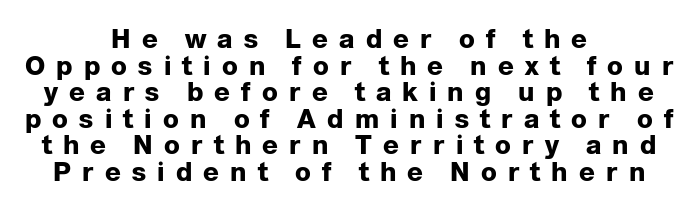
The line-height multiplier appears low, near solid setting. Letters rest on an invisible, unmarked baseline. The letters stand upright; this is a roman face. Heavy-handed strokes throughout: this text is bold.
